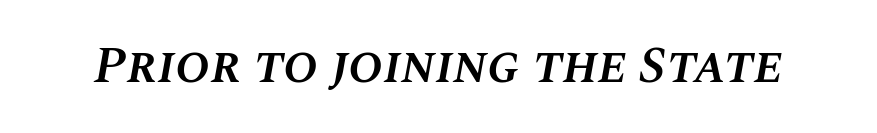
The image shows 52 px semibold type, italic (leaning right); set normal letter spacing, not underlined; medium stroke contrast and a large x-height.
